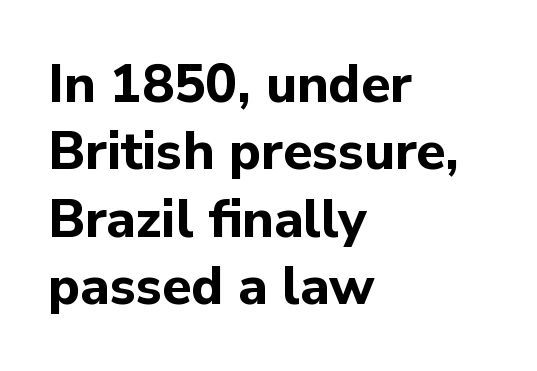
The image shows 53 px bold sans-serif type, upright; set left-aligned, normal line spacing (1.27x), normal letter spacing, not underlined; low stroke contrast and a medium x-height.
